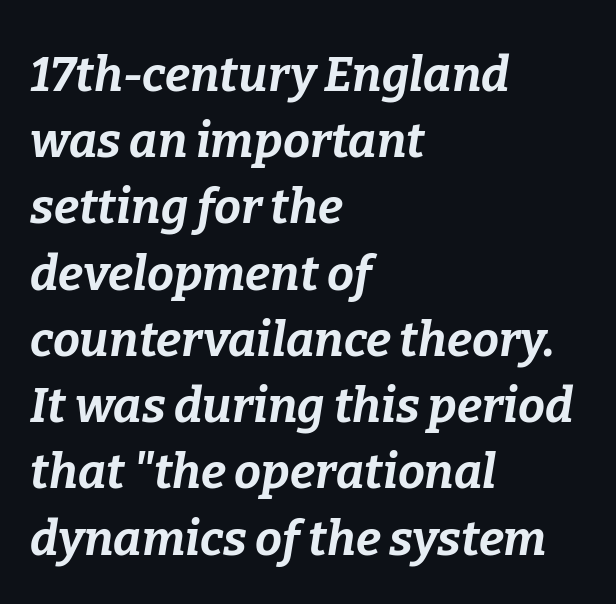
{"italic": "yes", "lean": "right", "slant_degrees": 9, "bold": "yes", "weight": "bold", "width": "normal", "stroke_contrast": "low", "x_height": "medium", "monospaced": "no", "underline": "no", "align": "left", "line_spacing": "normal", "line_spacing_ratio": 1.38, "letter_spacing": "normal", "letter_spacing_em": 0.0, "glyph_px": 48}
